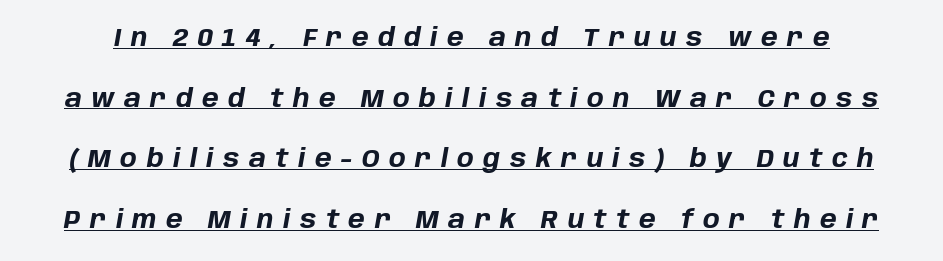
Q: Is the text bold? A: Yes.
Q: Is the text italic (slanted)? A: Yes, it leans right by about 10 degrees.
Q: Is the text underlined? A: Yes.
Q: Is the spacing between letters normal or unusually wide? A: Unusually wide.
Q: Is the spacing between lines tight, normal or loose? A: Loose.
